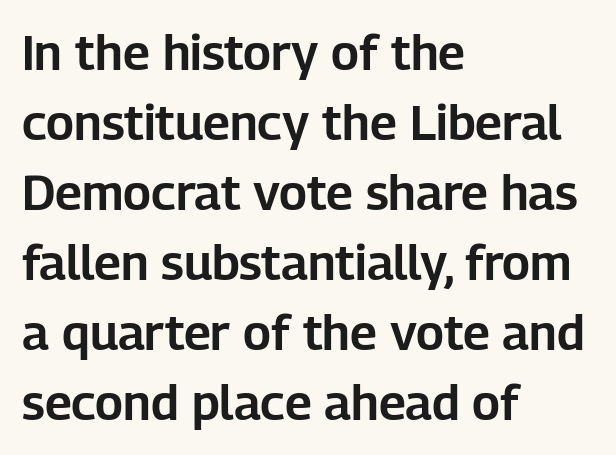
The image shows 49 px sans-serif type, upright; set left-aligned, normal line spacing (1.43x), normal letter spacing, not underlined; low stroke contrast and a medium x-height.
